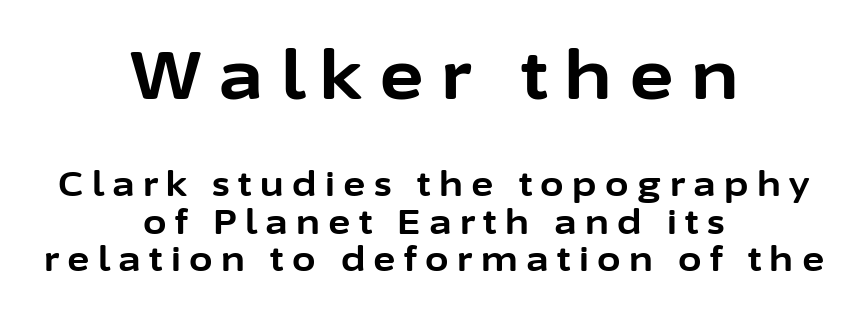
The image shows 68 px bold sans-serif type, upright; set centered, tight line spacing (1.1x), unusually wide letter spacing (+0.25 em), not underlined; the first (top) block is 2.0x larger; low stroke contrast and a medium x-height.
